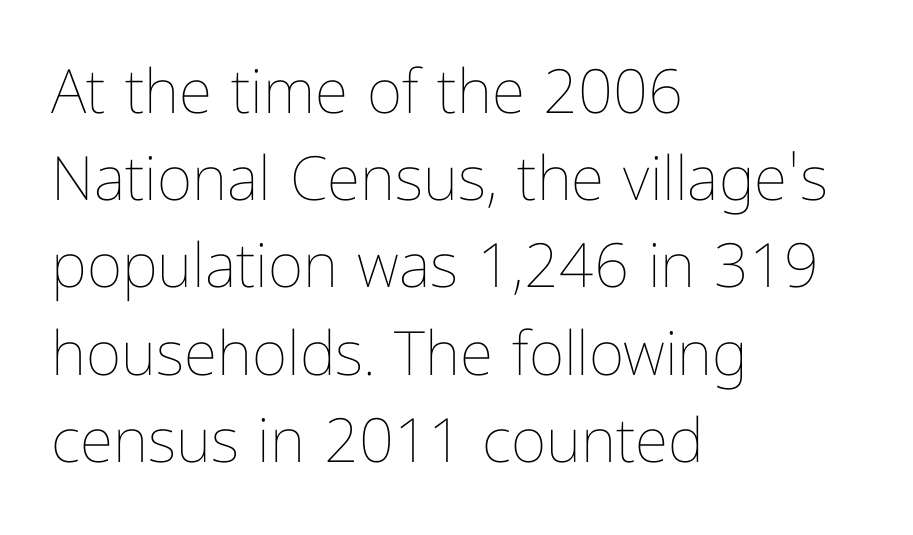
Bold? No — there's no thickening of the strokes. The foot of each line stays bare and open. One glance says typical: line gaps are just what's usual. Proportional: the letters do not fall into vertical columns. Posture: upright roman.
